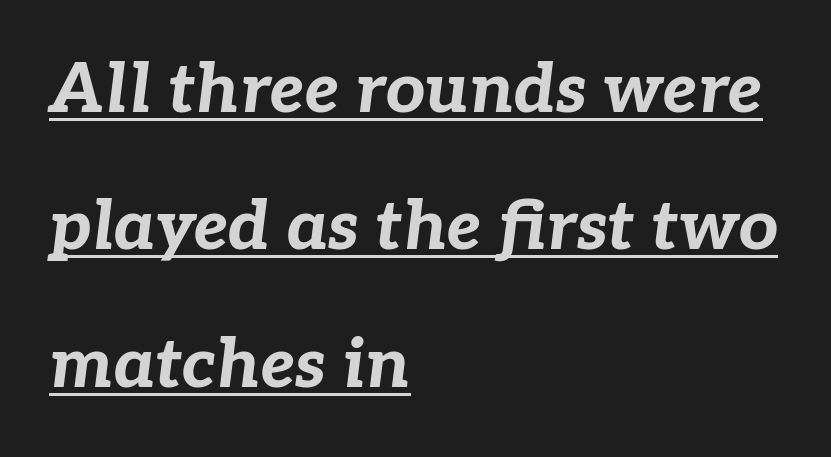
The image shows 69 px bold type, italic (leaning right); set left-aligned, loose line spacing (1.99x), normal letter spacing, underlined; low stroke contrast and a medium x-height.
